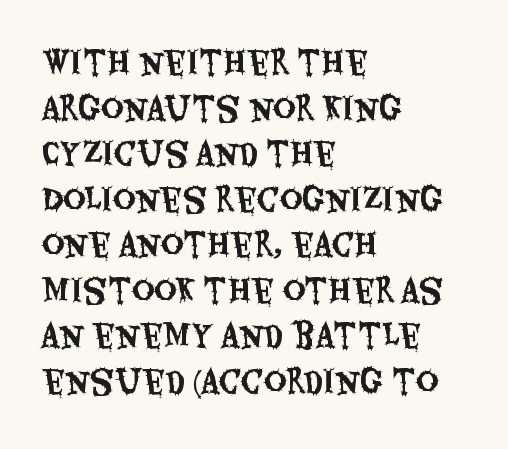
Q: Is the text italic (slanted)? A: No, it is upright.
Q: Is the typeface a serif or a sans-serif typeface? A: Sans-serif.
Q: Is the text underlined? A: No.
Q: How is the paragraph aligned? A: Left-aligned.
Q: Is the spacing between letters normal or unusually wide? A: Normal.
Q: Is the spacing between lines tight, normal or loose? A: Normal.
Q: Width (condensed, normal, or wide)? A: Condensed.
Q: Stroke contrast? A: Medium.
Q: x-height? A: Large.
Q: Monospaced? A: No.
